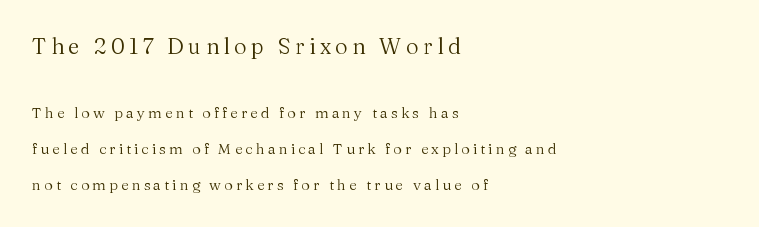
The image shows 22 px text type, upright; set left-aligned, loose line spacing (2.42x), unusually wide letter spacing (+0.2 em), not underlined; the first (top) block is 1.47x larger.
